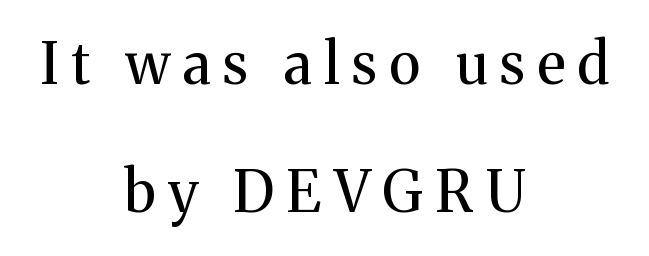
The image shows 57 px regular-weight serif type, upright; set centered, loose line spacing (2.25x), unusually wide letter spacing (+0.22 em), not underlined; medium stroke contrast and a medium x-height.
